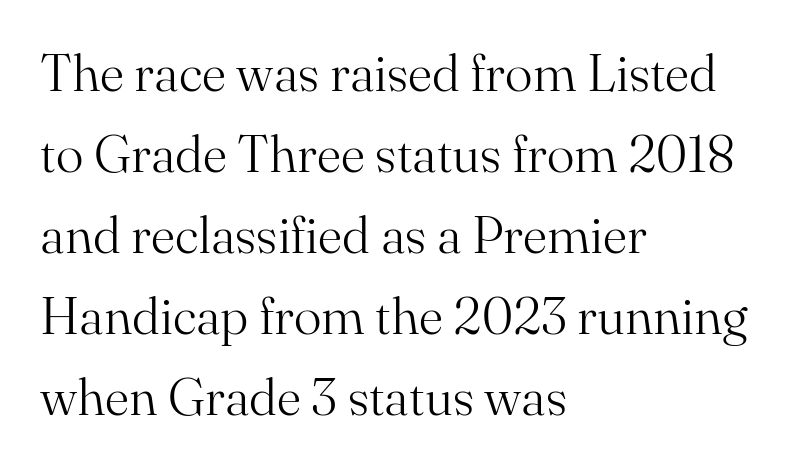
Characters remain perfectly vertical along every line. On a weight scale, this lands at 450 or below. This block has exactly the height ordinary leading produces. A typesetter would call this proportional, since set widths differ per character. Students, note that the glyphs here touch the page at normal intervals. Horizontally, the lines are justified to the leading edge only.
